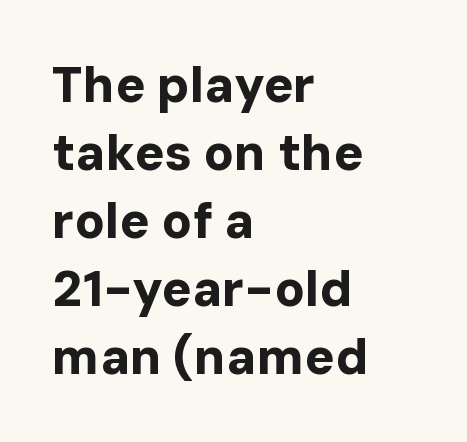
{"serif": "no", "italic": "no", "bold": "yes", "weight": "bold", "width": "normal", "stroke_contrast": "low", "x_height": "medium", "monospaced": "no", "underline": "no", "align": "left", "line_spacing": "normal", "line_spacing_ratio": 1.36, "letter_spacing": "normal", "letter_spacing_em": 0.0, "glyph_px": 50}
